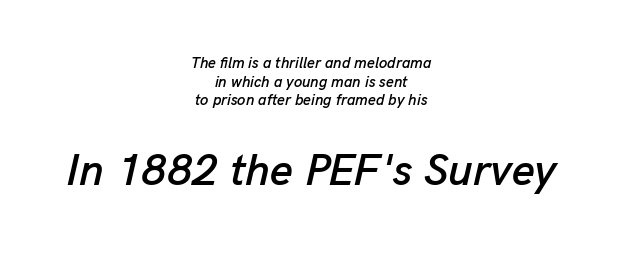
The image shows 44 px text type, italic (leaning right); set centered, line spacing 1.24x, normal letter spacing, not underlined; the second (bottom) block is 2.93x larger; low stroke contrast and a medium x-height.
